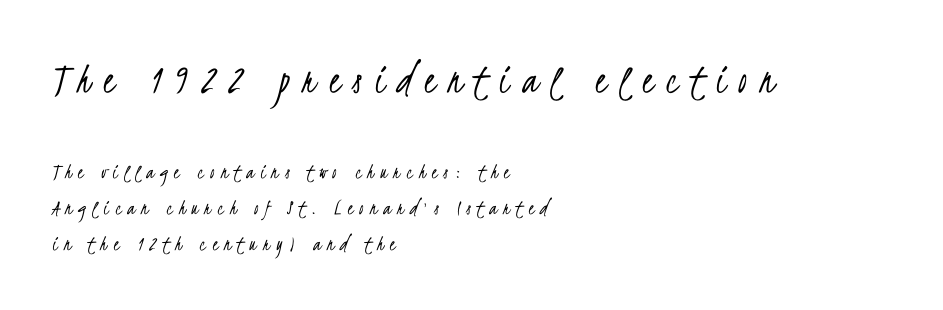
Q: Is the text bold? A: No.
Q: Is the typeface a serif or a sans-serif typeface? A: Sans-serif.
Q: Is the text underlined? A: No.
Q: How is the paragraph aligned? A: Left-aligned.
Q: Is the spacing between letters normal or unusually wide? A: Unusually wide.
Q: Is the spacing between lines tight, normal or loose? A: Normal.
Q: Which block of text is set in a larger size, the first (top) or the second (bottom)? A: The first (top) one.
Q: Width (condensed, normal, or wide)? A: Condensed.
Q: Stroke contrast? A: Low.
Q: x-height? A: Small.
Q: Monospaced? A: No.
